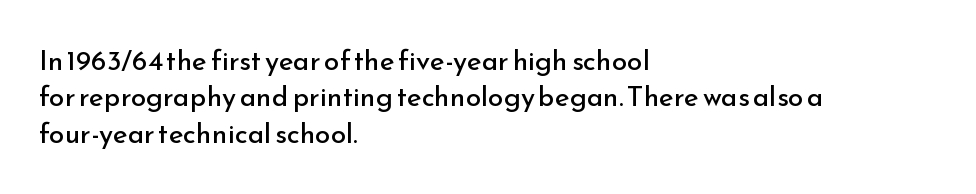
The image shows 28 px regular-weight sans-serif type, upright; set left-aligned, normal line spacing (1.3x), normal letter spacing, not underlined; low stroke contrast and a small x-height.
